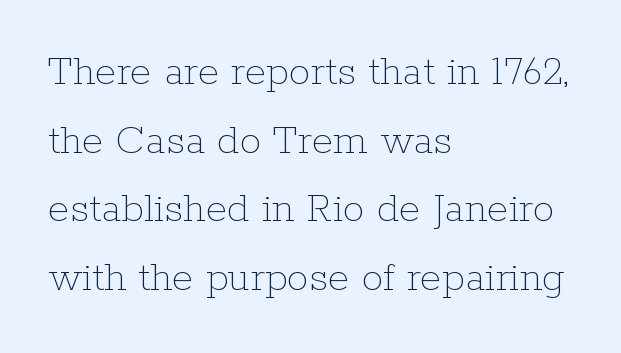
{"italic": "no", "bold": "no", "weight": "thin", "width": "normal", "stroke_contrast": "low", "x_height": "medium", "monospaced": "no", "underline": "no", "align": "left", "line_spacing": "normal", "line_spacing_ratio": 1.56, "letter_spacing": "normal", "letter_spacing_em": 0.0, "glyph_px": 44}
